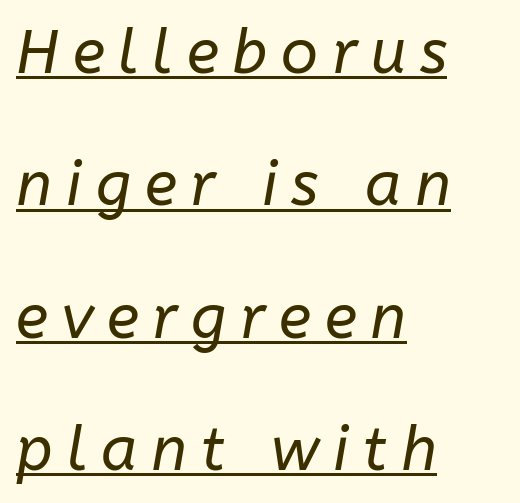
The image shows 61 px regular-weight type, italic (leaning right); set left-aligned, loose line spacing (2.17x), unusually wide letter spacing (+0.23 em), underlined; low stroke contrast and a medium x-height.
